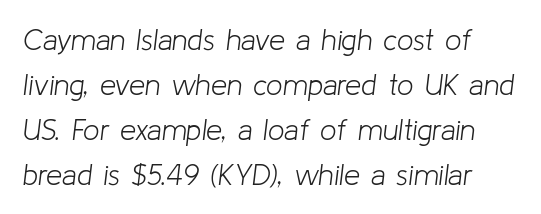
The tracking reads as untouched default to a designer's eye. The face used here is proportionally spaced, like ordinary book or web type. Caption: face not bold, strokes unweighted. The text carries the slant typical of an italic or oblique font. Decoration check: the copy has no underline. A normal amount of white space separates one row of letters from the next.
